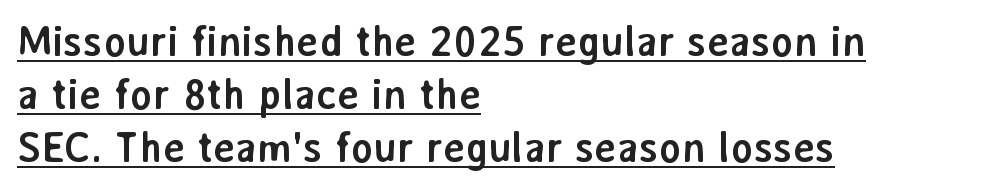
{"serif": "no", "italic": "no", "bold": "yes", "weight": "semibold", "width": "normal", "stroke_contrast": "low", "x_height": "medium", "monospaced": "no", "underline": "yes", "align": "left", "line_spacing": "normal", "line_spacing_ratio": 1.26, "letter_spacing": "normal", "letter_spacing_em": 0.0, "glyph_px": 42}
